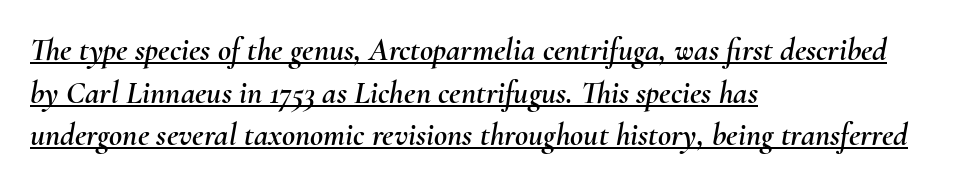
{"italic": "yes", "lean": "right", "slant_degrees": 10, "width": "normal", "stroke_contrast": "medium", "x_height": "small", "monospaced": "no", "underline": "yes", "align": "left", "line_spacing": "normal", "line_spacing_ratio": 1.33, "letter_spacing": "normal", "letter_spacing_em": 0.0, "glyph_px": 32}
